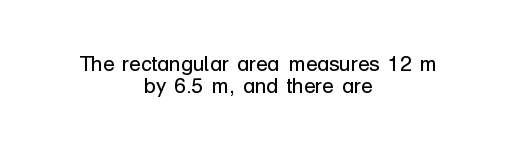
The image shows 21 px text type, upright; set centered, tight line spacing (1.07x), normal letter spacing, not underlined.
